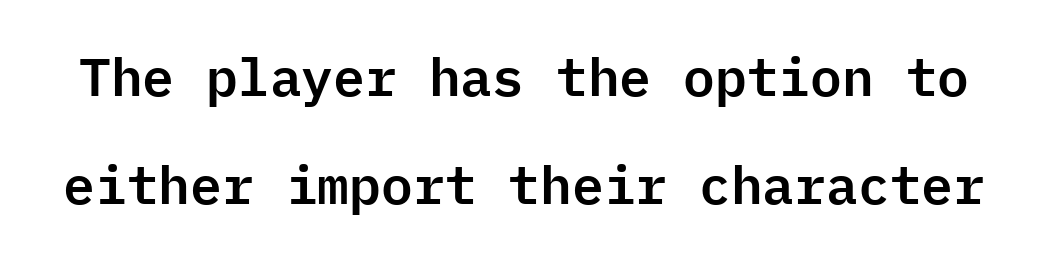
The image shows 53 px sans-serif type, upright, monospaced; set loose line spacing (2.04x), normal letter spacing, not underlined; low stroke contrast and a medium x-height.
